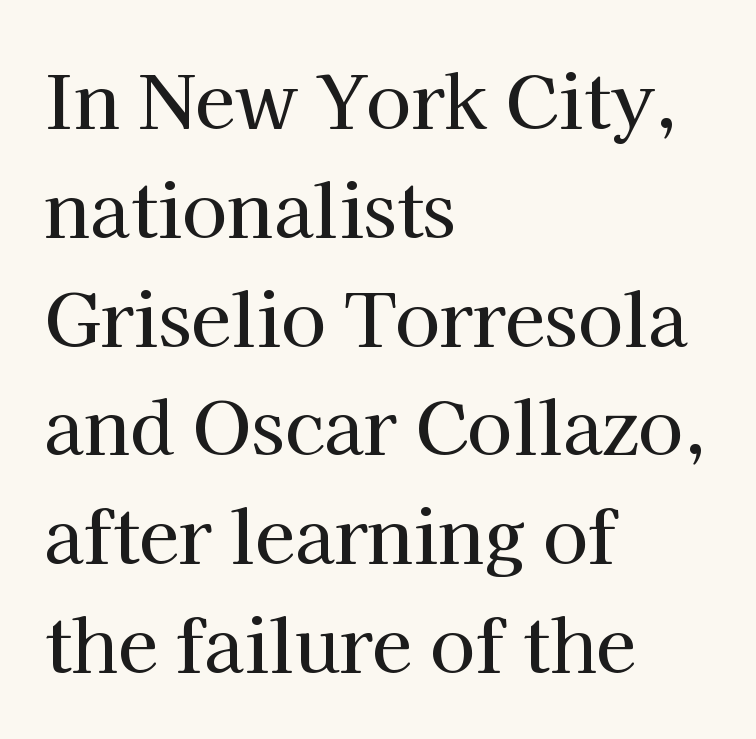
A typesetter would call this proportional, since set widths differ per character. Classification — serif. Letters rest on an invisible, unmarked baseline. Each line starts at the same left margin while the right side varies. This sample uses plain, unmodified letter spacing.
